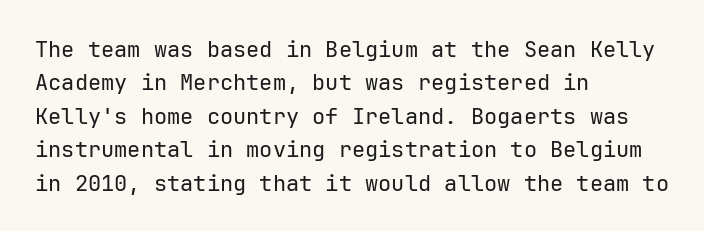
The image shows 22 px text type, upright; set left-aligned, normal line spacing (1.52x), normal letter spacing, not underlined.
